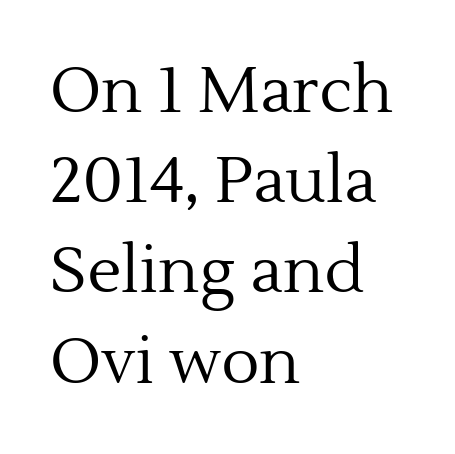
{"serif": "yes", "italic": "no", "bold": "no", "weight": "regular", "width": "normal", "x_height": "medium", "monospaced": "no", "underline": "no", "align": "left", "line_spacing": "normal", "line_spacing_ratio": 1.41, "letter_spacing": "normal", "letter_spacing_em": 0.0, "glyph_px": 64}
